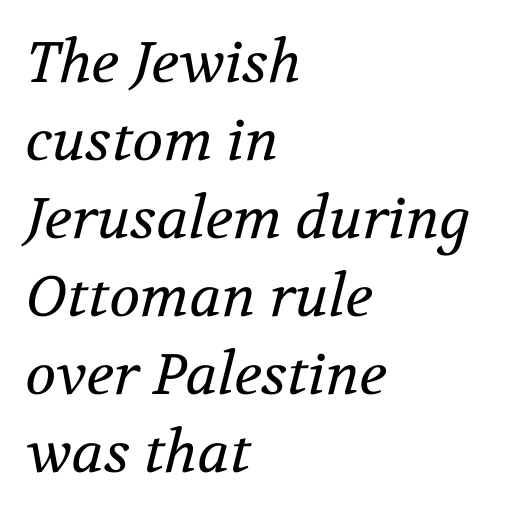
The image shows 57 px regular-weight serif type, italic (leaning right); set left-aligned, normal line spacing (1.37x), normal letter spacing, not underlined; medium stroke contrast and a medium x-height.
